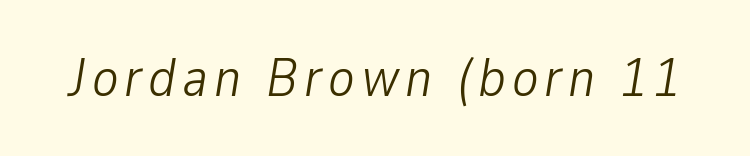
Style check: oblique. Quick note: underline off. The characters are drawn with everyday or finer stroke widths. The passage shown is typed in a proportional face where columns would drift.
